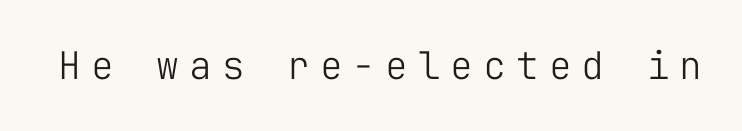
Q: Is the text bold? A: No.
Q: Is the text italic (slanted)? A: No, it is upright.
Q: Is the typeface a serif or a sans-serif typeface? A: Sans-serif.
Q: Is the text underlined? A: No.
Q: Is the spacing between letters normal or unusually wide? A: Unusually wide.
Q: Width (condensed, normal, or wide)? A: Normal.
Q: Stroke contrast? A: Low.
Q: x-height? A: Medium.
Q: Monospaced? A: Yes.
